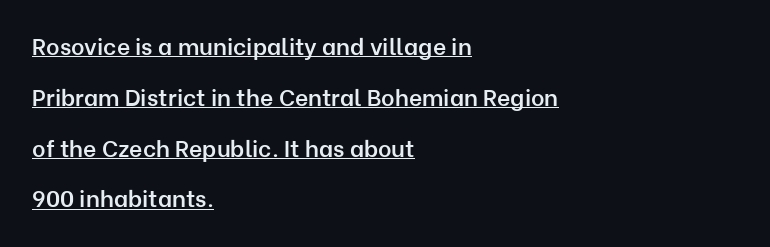
The image shows 23 px text type, upright; set left-aligned, loose line spacing (2.21x), normal letter spacing, underlined.
